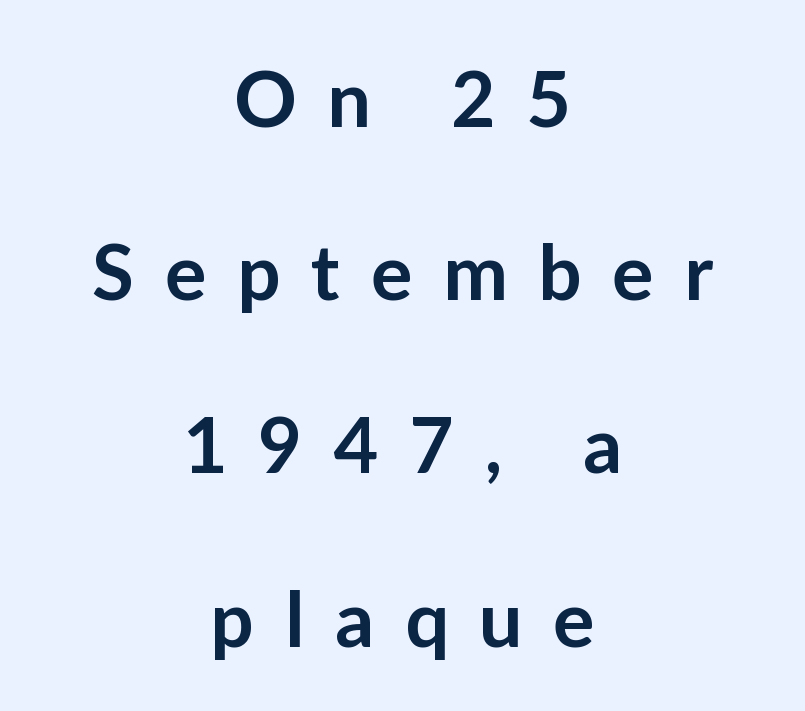
Notice the wide empty band between every row — that's loose leading. Summary of weight: moderately heavy, a semibold. No italicization has been applied; the sample stays upright. Loose tracking; the words dissolve into strings of separated letters.
